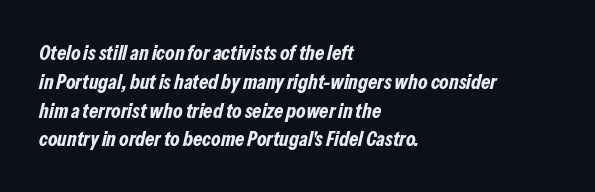
{"italic": "yes", "lean": "right", "slant_degrees": 13, "bold": "yes", "underline": "no", "align": "left", "line_spacing": "normal", "line_spacing_ratio": 1.37, "letter_spacing": "normal", "letter_spacing_em": 0.0, "glyph_px": 21}
